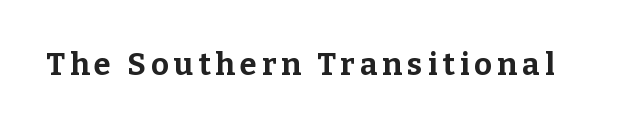
The image shows 31 px bold serif type, upright; set not underlined; low stroke contrast and a medium x-height.
